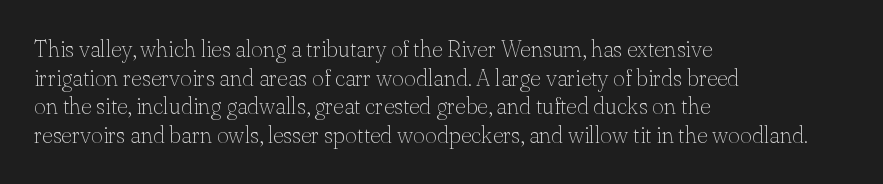
The lines sit at an ordinary, default distance from one another. The text block is weighted toward the left margin, trailing off unevenly rightward. Tracking value appears to be zero — textbook default spacing. Has an underline been added? It has not. Stroke mass is kept to a normal reading level or below.
